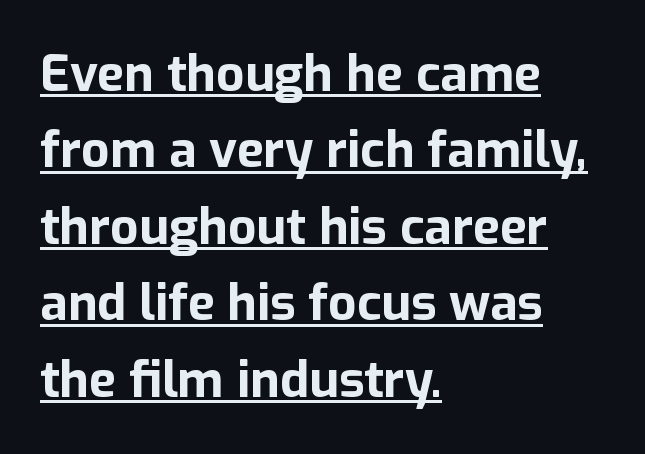
The image shows 50 px bold sans-serif type, upright; set left-aligned, normal line spacing (1.53x), normal letter spacing, underlined; low stroke contrast and a medium x-height.
